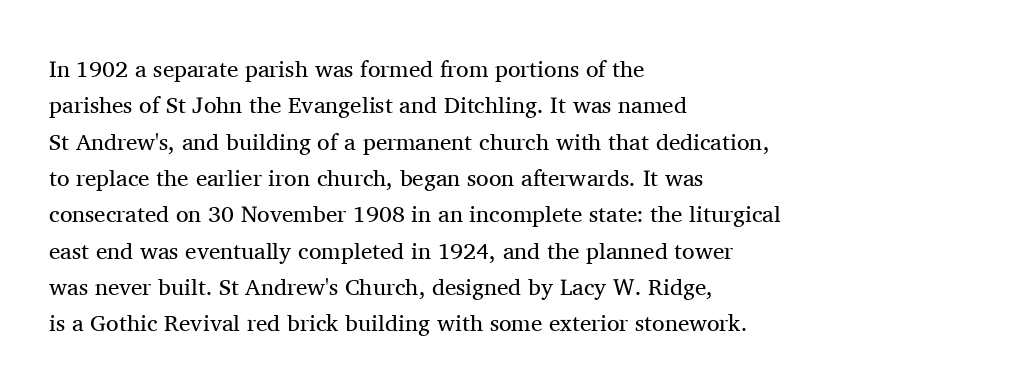
The image shows 23 px text type, upright; set left-aligned, normal line spacing (1.58x), normal letter spacing, not underlined.
